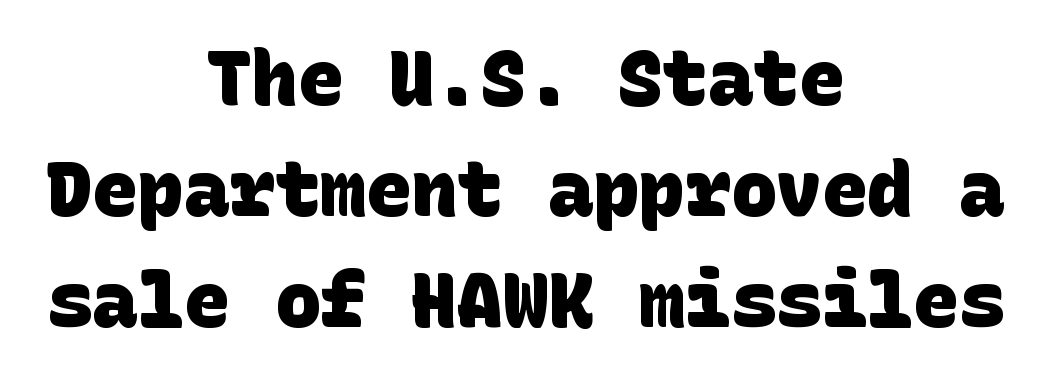
The image shows 76 px heavy sans-serif type; set centered, normal line spacing (1.46x), normal letter spacing, not underlined; low stroke contrast and a large x-height.
